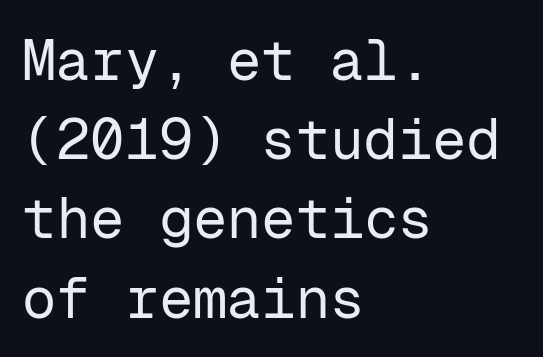
The designer left line spacing at the default. Leftover space on each line is placed entirely after the last word. The lettering stays uniformly vertical, giving the passage a roman look. Do the characters align in a grid? Yes, the font is monospaced. How are the letters spaced? Ordinarily, with no added tracking. Weight class: somewhere from thin through regular.
